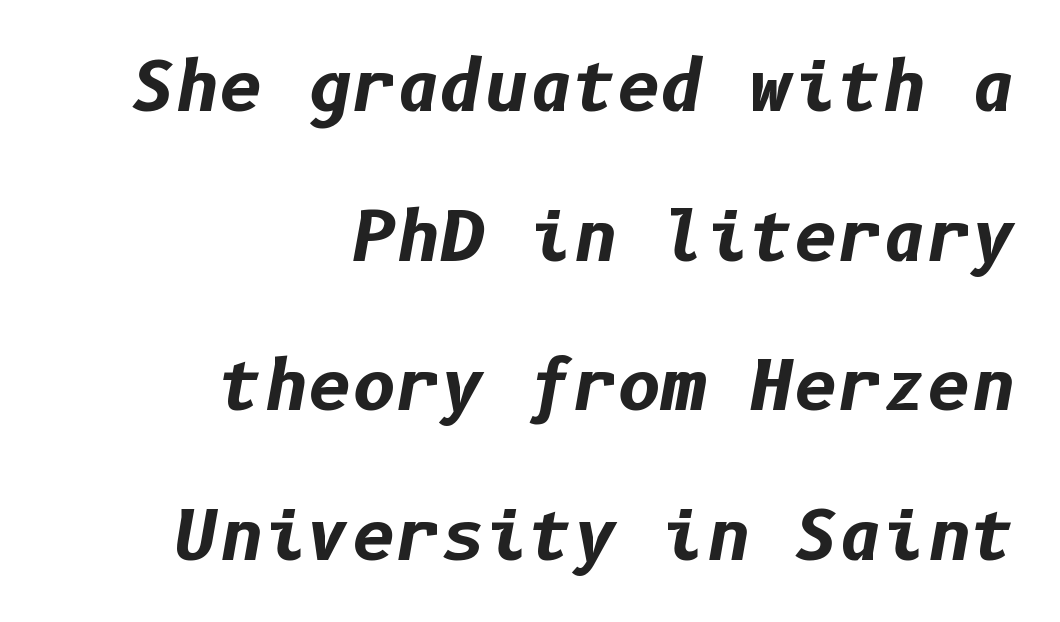
Q: Is the text bold? A: Yes.
Q: Is the text italic (slanted)? A: Yes, it leans right by about 10 degrees.
Q: Is the text underlined? A: No.
Q: How is the paragraph aligned? A: Right-aligned.
Q: Is the spacing between letters normal or unusually wide? A: Normal.
Q: Is the spacing between lines tight, normal or loose? A: Loose.
Q: Width (condensed, normal, or wide)? A: Normal.
Q: Stroke contrast? A: Low.
Q: x-height? A: Medium.
